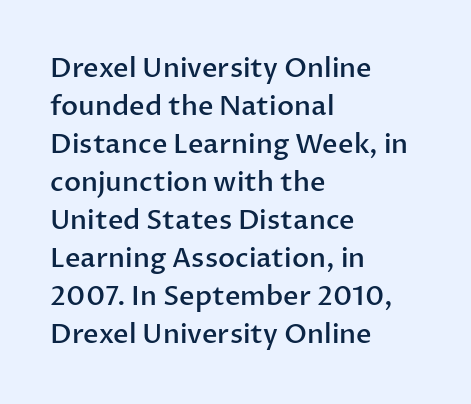
{"italic": "no", "bold": "semi", "underline": "no", "align": "left", "line_spacing": "normal", "line_spacing_ratio": 1.41, "letter_spacing": "normal", "letter_spacing_em": 0.0, "glyph_px": 27}
